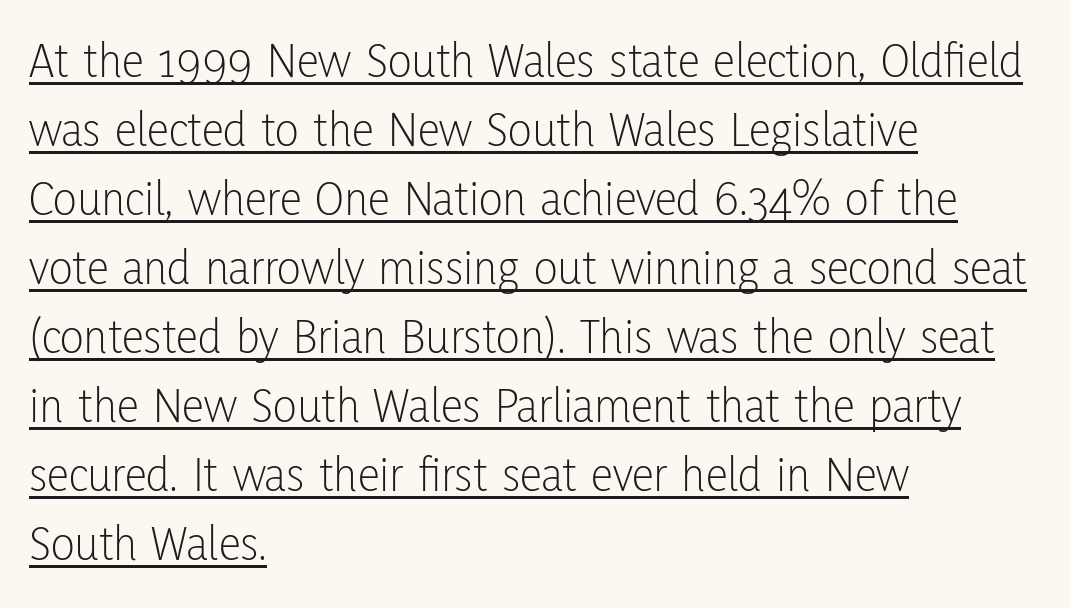
{"serif": "no", "italic": "no", "bold": "no", "weight": "light", "width": "condensed", "stroke_contrast": "low", "x_height": "medium", "monospaced": "no", "underline": "yes", "align": "left", "line_spacing": "normal", "line_spacing_ratio": 1.38, "letter_spacing": "normal", "letter_spacing_em": 0.0, "glyph_px": 50}
